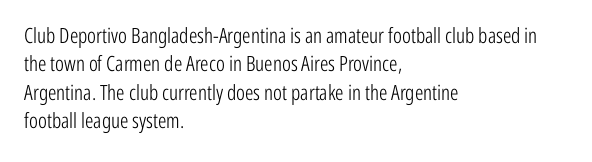
The image shows 21 px text type, upright; set left-aligned, normal line spacing (1.35x), normal letter spacing, not underlined.
